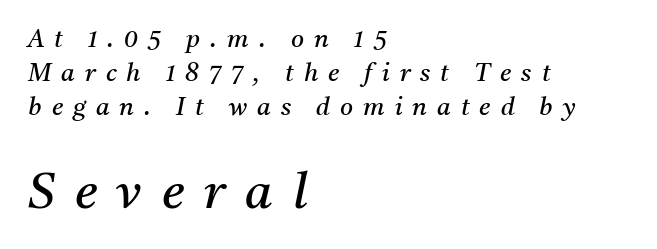
The image shows 50 px regular-weight serif type, italic (leaning right); set left-aligned, normal line spacing (1.36x), unusually wide letter spacing (+0.4 em), not underlined; the second (bottom) block is 2.0x larger; medium stroke contrast and a medium x-height.
